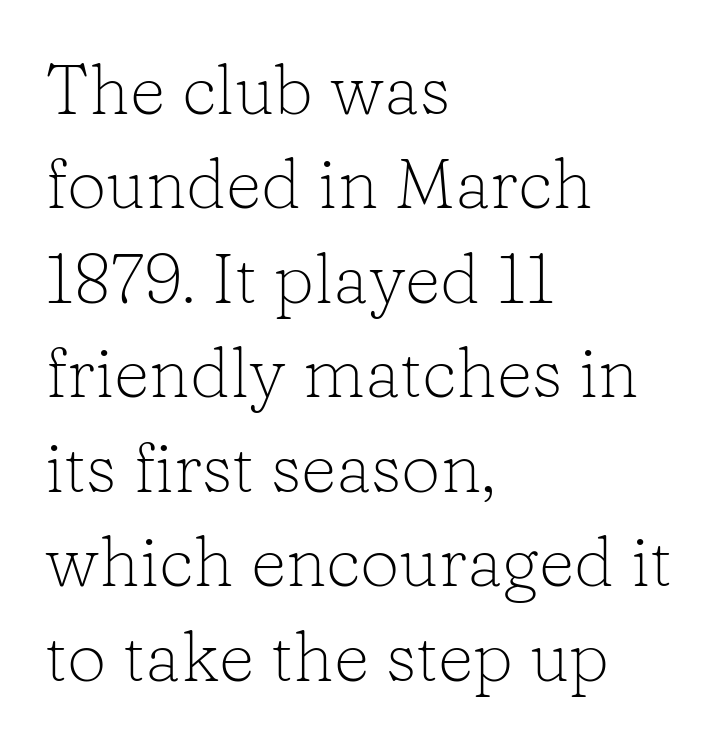
The image shows 70 px light serif type, upright; set left-aligned, normal line spacing (1.35x), normal letter spacing, not underlined; low stroke contrast and a medium x-height.
